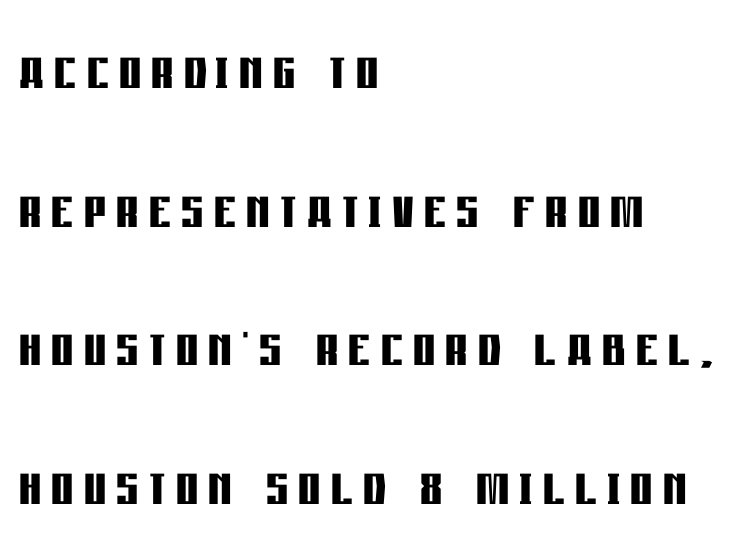
Is this a fixed-width face? No — the glyphs have proportional, varying widths. Decoration check: the copy has no underline. Nothing sits at the stroke ends, so this counts as sans-serif. Students, observe: this is what heavily led, spacious text looks like. Line beginnings align vertically; line endings do not. In terms of posture, this sample is upright.
